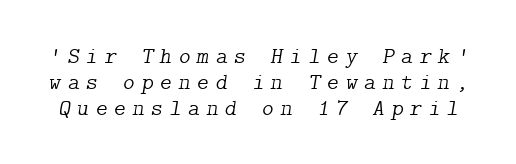
{"italic": "yes", "lean": "right", "slant_degrees": 9, "bold": "no", "underline": "no", "line_spacing": "tight", "line_spacing_ratio": 1.12, "letter_spacing": "wide", "letter_spacing_em": 0.28, "glyph_px": 23}
